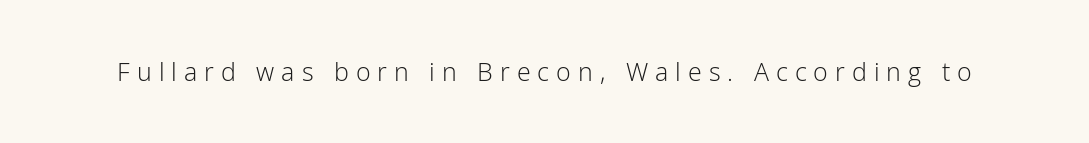
The image shows 25 px text type, upright; set unusually wide letter spacing (+0.28 em), not underlined.
